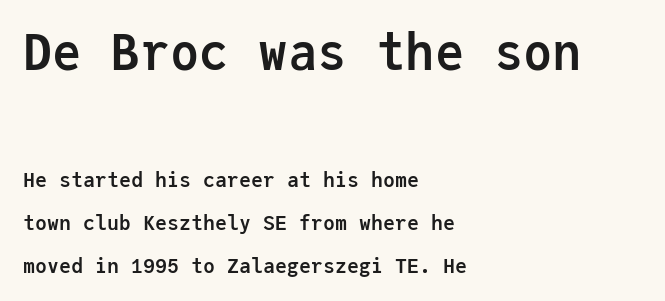
Q: Is the text bold? A: Yes.
Q: Is the text italic (slanted)? A: No, it is upright.
Q: Is the typeface a serif or a sans-serif typeface? A: Sans-serif.
Q: Is the text underlined? A: No.
Q: How is the paragraph aligned? A: Left-aligned.
Q: Is the spacing between letters normal or unusually wide? A: Normal.
Q: Is the spacing between lines tight, normal or loose? A: Loose.
Q: Which block of text is set in a larger size, the first (top) or the second (bottom)? A: The first (top) one.
Q: Width (condensed, normal, or wide)? A: Normal.
Q: Stroke contrast? A: Low.
Q: x-height? A: Medium.
Q: Monospaced? A: Yes.
